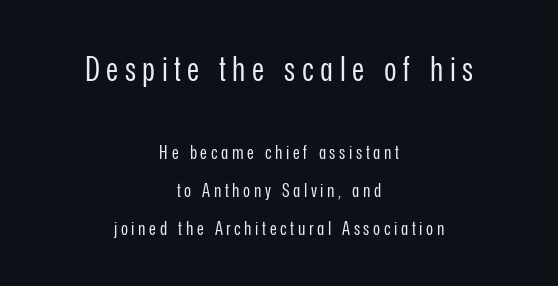
Q: Is the text bold? A: No.
Q: Is the text italic (slanted)? A: No, it is upright.
Q: Is the typeface a serif or a sans-serif typeface? A: Sans-serif.
Q: Is the text underlined? A: No.
Q: How is the paragraph aligned? A: Centered.
Q: Is the spacing between lines tight, normal or loose? A: Loose.
Q: Which block of text is set in a larger size, the first (top) or the second (bottom)? A: The first (top) one.
Q: Width (condensed, normal, or wide)? A: Condensed.
Q: Stroke contrast? A: Low.
Q: x-height? A: Medium.
Q: Monospaced? A: No.
